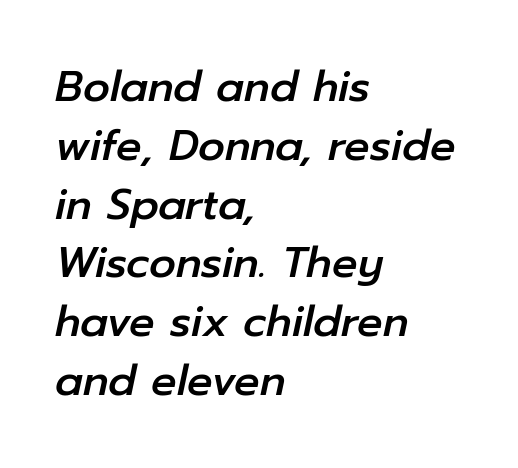
Letters rest on an invisible, unmarked baseline. The passage shown has conventional tracking throughout. Quick note: interline space is typical. In terms of posture, this sample is oblique. Each letter keeps its own natural width here, so spacing adapts to shape. Line beginnings align vertically; line endings do not.
